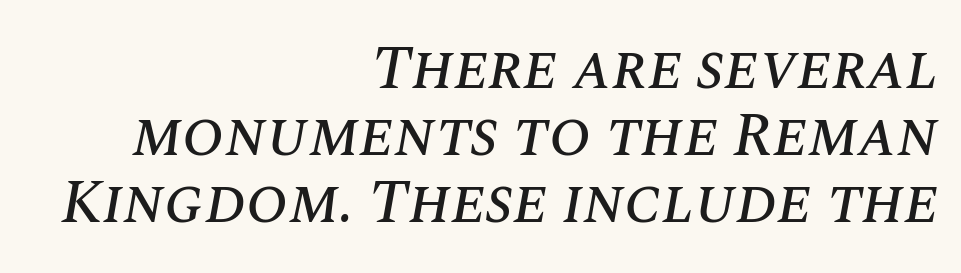
Does the leading feel generous? Not at all — it's pinched. Looks like regular typesetting: each glyph gets only the width it needs. Slant detected: the letters are inclined. Glyph-to-glyph distance matches everyday printed text. The baseline area is clear. The compositor pushed each line to the right boundary.
